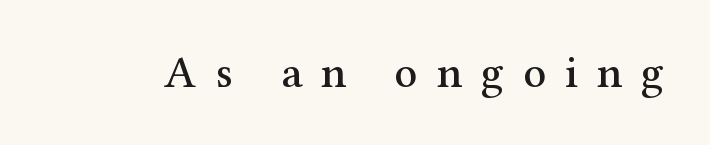
{"serif": "yes", "italic": "no", "width": "normal", "stroke_contrast": "medium", "x_height": "medium", "monospaced": "no", "underline": "no", "letter_spacing": "wide", "letter_spacing_em": 0.42, "glyph_px": 45}
